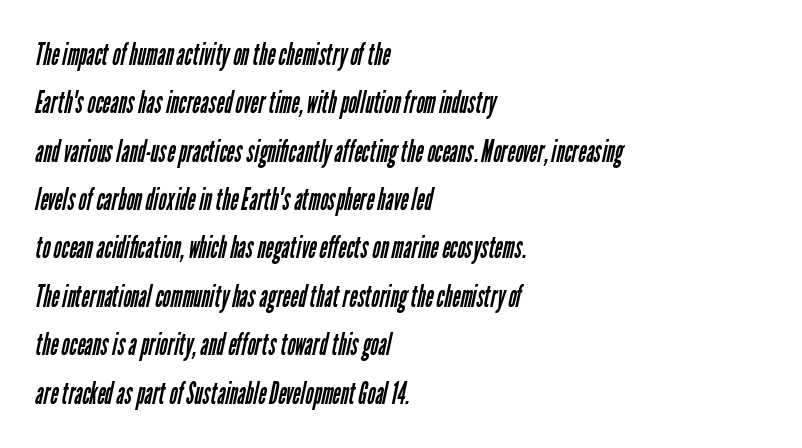
The image shows 31 px regular-weight, condensed sans-serif type; set left-aligned, normal line spacing (1.56x), normal letter spacing, not underlined; low stroke contrast and a medium x-height.
